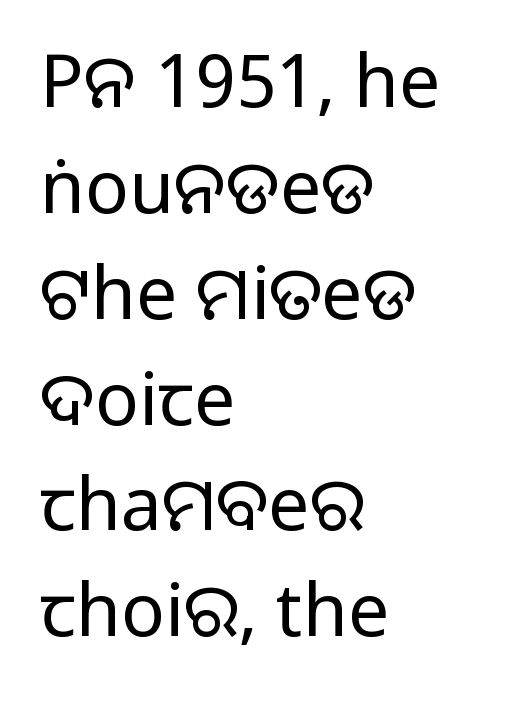
Spacing verdict: proportional, widths tailored to each character. Nobody touched the tracking dial on this one. The strip under each line holds only bare page. The passage shown is typeset with a sans-serif family. Weight: in the light-to-regular range. The space between consecutive lines is moderate.
